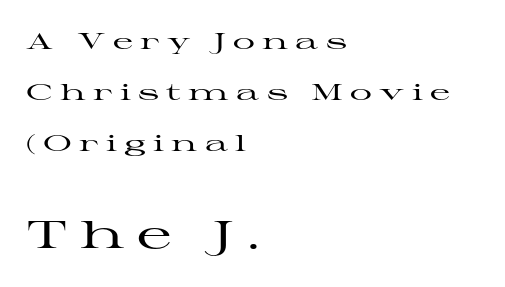
The letters carry serifs — small finishing strokes at the ends of their stems. Each word looks stretched out because of the extra space between its letters. Here the designer chose a conventional face with non-uniform glyph widths. The ragged edge is on the right, which tells us the setting is flush left. The vertical gap from one line to the next is large.
